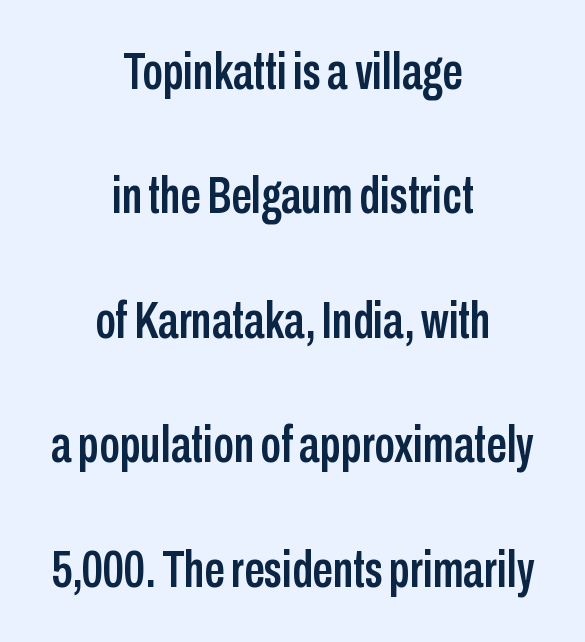
{"serif": "no", "italic": "no", "width": "condensed", "stroke_contrast": "low", "x_height": "medium", "monospaced": "no", "underline": "no", "align": "center", "line_spacing": "loose", "line_spacing_ratio": 2.44, "letter_spacing": "normal", "letter_spacing_em": 0.0, "glyph_px": 51}
